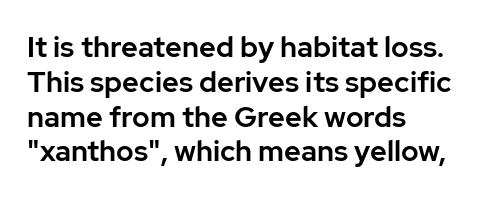
{"serif": "no", "italic": "no", "width": "normal", "stroke_contrast": "low", "x_height": "medium", "monospaced": "no", "underline": "no", "align": "left", "line_spacing_ratio": 1.2, "letter_spacing": "normal", "letter_spacing_em": 0.0, "glyph_px": 29}
